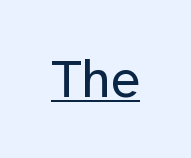
Q: Is the text bold? A: No.
Q: Is the text italic (slanted)? A: No, it is upright.
Q: Is the typeface a serif or a sans-serif typeface? A: Sans-serif.
Q: Is the text underlined? A: Yes.
Q: Is the spacing between letters normal or unusually wide? A: Normal.
Q: Width (condensed, normal, or wide)? A: Normal.
Q: Stroke contrast? A: Low.
Q: x-height? A: Medium.
Q: Monospaced? A: No.
